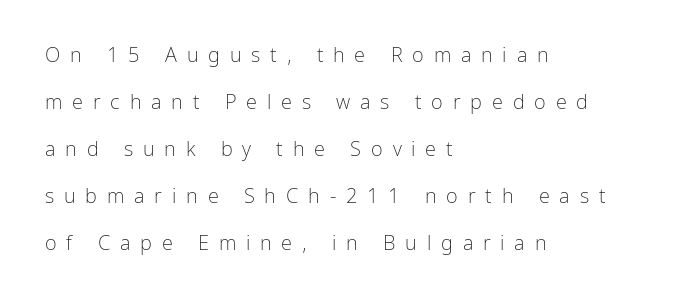
Q: Is the text bold? A: No.
Q: Is the text italic (slanted)? A: No, it is upright.
Q: Is the text underlined? A: No.
Q: How is the paragraph aligned? A: Left-aligned.
Q: Is the spacing between letters normal or unusually wide? A: Unusually wide.
Q: Is the spacing between lines tight, normal or loose? A: Loose.
